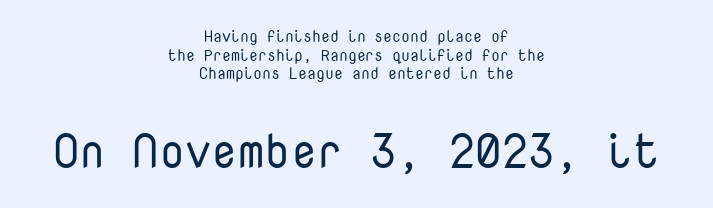
Q: Is the text bold? A: No.
Q: Is the text italic (slanted)? A: No, it is upright.
Q: Is the typeface a serif or a sans-serif typeface? A: Sans-serif.
Q: Is the text underlined? A: No.
Q: How is the paragraph aligned? A: Centered.
Q: Is the spacing between letters normal or unusually wide? A: Normal.
Q: Which block of text is set in a larger size, the first (top) or the second (bottom)? A: The second (bottom) one.
Q: Width (condensed, normal, or wide)? A: Normal.
Q: Stroke contrast? A: Low.
Q: x-height? A: Medium.
Q: Monospaced? A: Yes.
